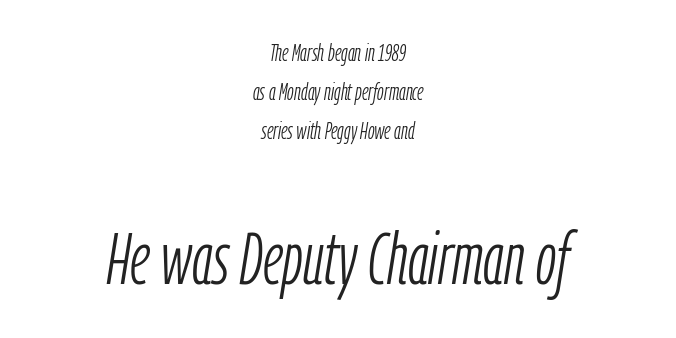
The image shows 73 px light, condensed type, italic (leaning right); set centered, normal line spacing (1.63x), normal letter spacing, not underlined; the second (bottom) block is 3.04x larger; low stroke contrast and a medium x-height.
